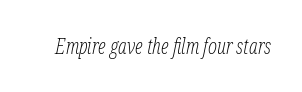
Q: Is the text bold? A: No.
Q: Is the text italic (slanted)? A: Yes, it leans right by about 12 degrees.
Q: Is the text underlined? A: No.
Q: Is the spacing between letters normal or unusually wide? A: Normal.
